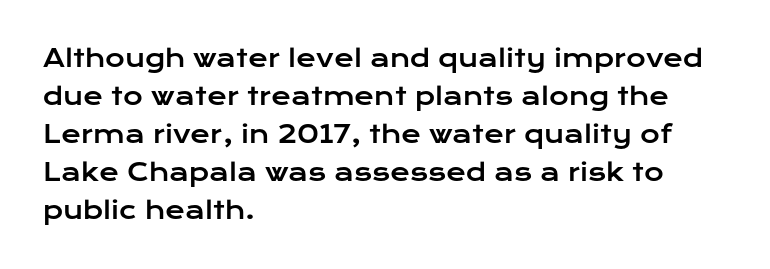
The specimen omits any rule beneath the text block's lines. Alignment: flush left. Italic? Not at all — the glyphs are vertical. The lines sit at an ordinary, default distance from one another. You could call the tracking neutral — neither tight nor loose.
